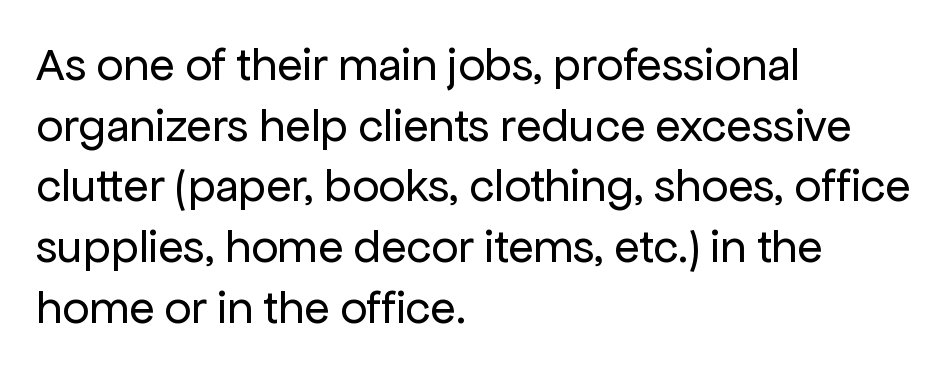
{"serif": "no", "italic": "no", "bold": "no", "weight": "regular", "width": "normal", "stroke_contrast": "low", "x_height": "medium", "monospaced": "no", "underline": "no", "align": "left", "line_spacing": "normal", "line_spacing_ratio": 1.29, "letter_spacing": "normal", "letter_spacing_em": 0.0, "glyph_px": 47}
